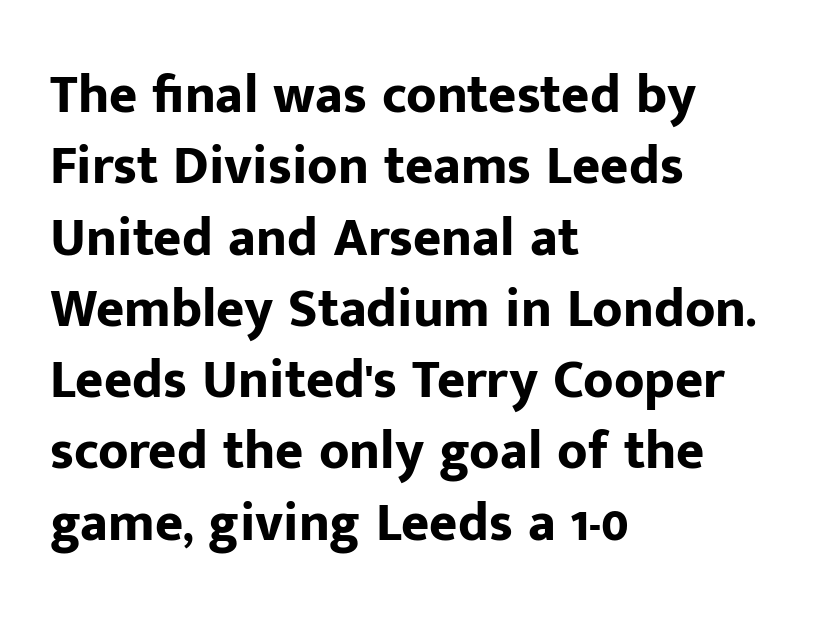
{"serif": "no", "italic": "no", "bold": "yes", "weight": "bold", "width": "normal", "stroke_contrast": "low", "x_height": "medium", "monospaced": "no", "underline": "no", "align": "left", "line_spacing": "normal", "line_spacing_ratio": 1.32, "letter_spacing": "normal", "letter_spacing_em": 0.0, "glyph_px": 54}
